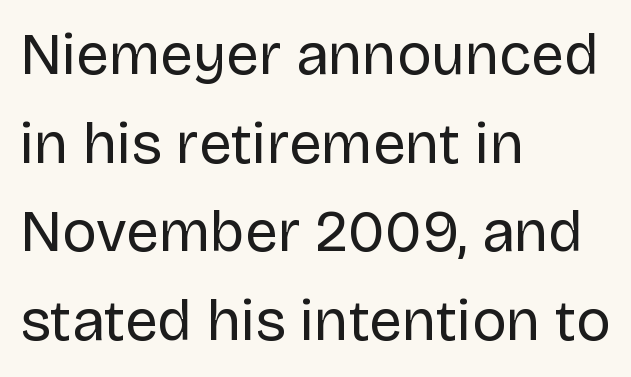
Layout note: lines flush left. Type style note: lacks serifs. Is the type heavy? It reads as light-to-regular instead. Varying glyph widths throughout — classic text-font behaviour. Every stem runs plumb, perpendicular to the baseline.
